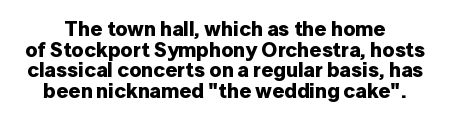
{"italic": "no", "bold": "yes", "underline": "no", "line_spacing": "tight", "line_spacing_ratio": 0.98, "letter_spacing": "normal", "letter_spacing_em": 0.0, "glyph_px": 21}
